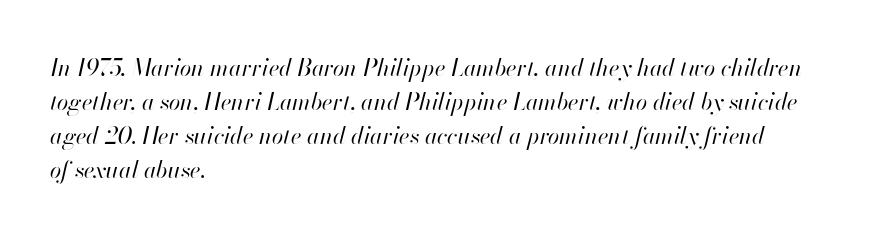
The designer left line spacing at the default. The cut favours lightness, reaching ordinary text weight at its darkest. Notice how the passage keeps a crisp vertical edge on the left only. Tracking value appears to be zero — textbook default spacing.
